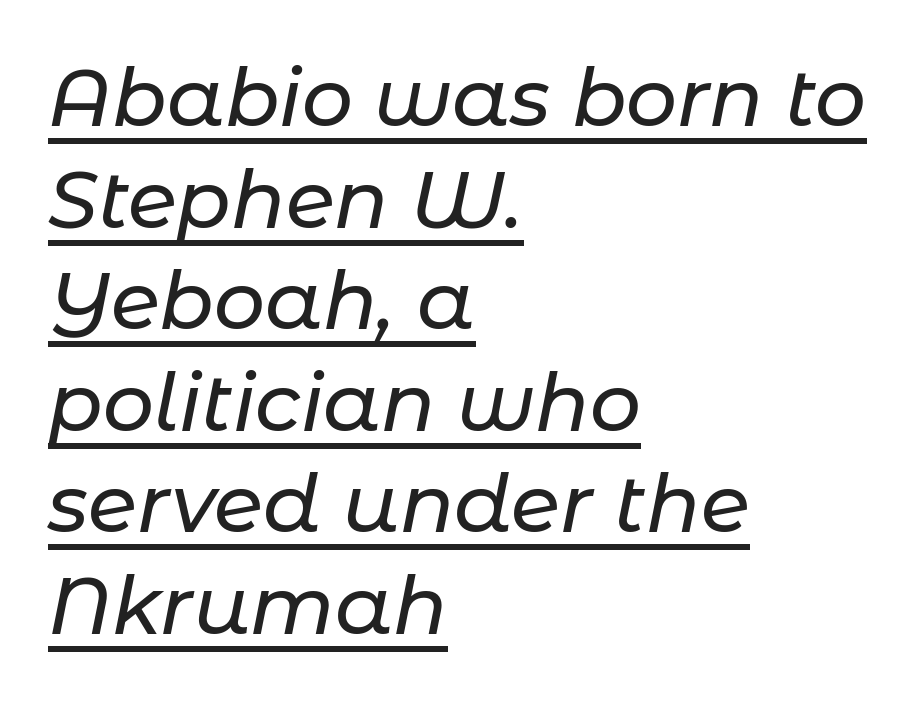
The image shows 80 px text type, italic (leaning right); set left-aligned, normal line spacing (1.27x), normal letter spacing, underlined; low stroke contrast and a medium x-height.
